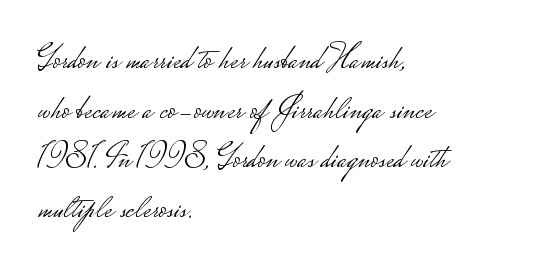
The image shows 34 px light, wide sans-serif type; set left-aligned, normal line spacing (1.46x), normal letter spacing, not underlined; low stroke contrast.
